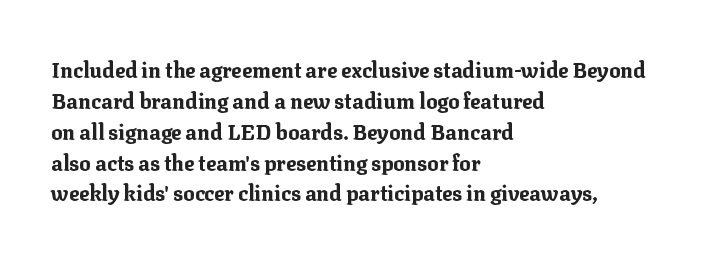
The image shows 21 px bold type, upright; set left-aligned, normal line spacing (1.47x), normal letter spacing, not underlined.
